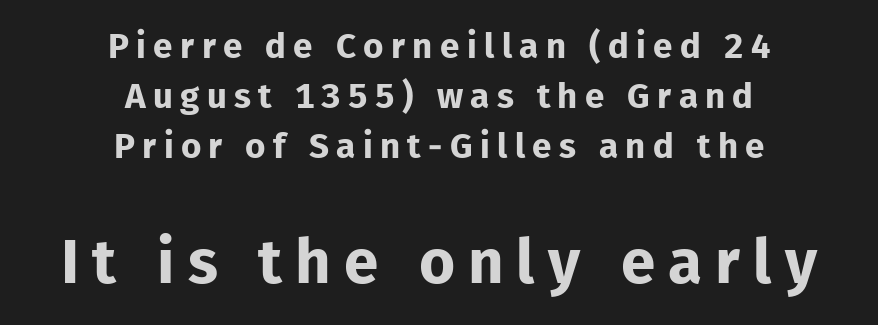
The image shows 62 px bold sans-serif type, upright; set centered, normal line spacing (1.43x), unusually wide letter spacing (+0.21 em), not underlined; the second (bottom) block is 1.77x larger; low stroke contrast and a medium x-height.
